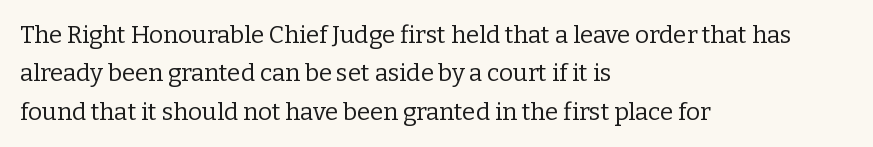
Q: Is the text bold? A: No.
Q: Is the text italic (slanted)? A: No, it is upright.
Q: Is the text underlined? A: No.
Q: How is the paragraph aligned? A: Left-aligned.
Q: Is the spacing between letters normal or unusually wide? A: Normal.
Q: Is the spacing between lines tight, normal or loose? A: Normal.
